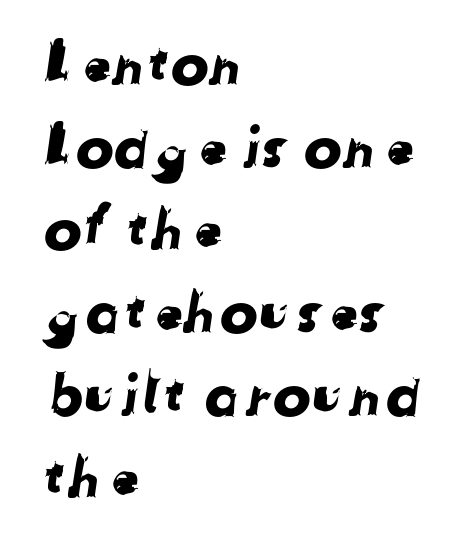
Each new line begins a customary step beneath the previous one. Spacing verdict: proportional, widths tailored to each character. Classification — sans serif. The rag falls on the right side of this text block. A clean baseline with only descenders dipping below it. This rendering leaves character spacing at its baseline value.
